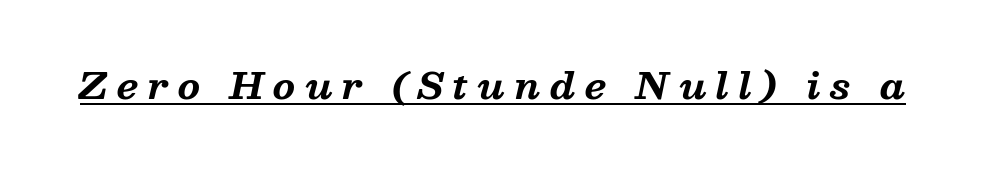
Q: Is the text bold? A: Yes.
Q: Is the text italic (slanted)? A: Yes, it leans right by about 13 degrees.
Q: Is the typeface a serif or a sans-serif typeface? A: Serif.
Q: Is the text underlined? A: Yes.
Q: Is the spacing between letters normal or unusually wide? A: Unusually wide.
Q: Width (condensed, normal, or wide)? A: Normal.
Q: Stroke contrast? A: Medium.
Q: x-height? A: Medium.
Q: Monospaced? A: No.
